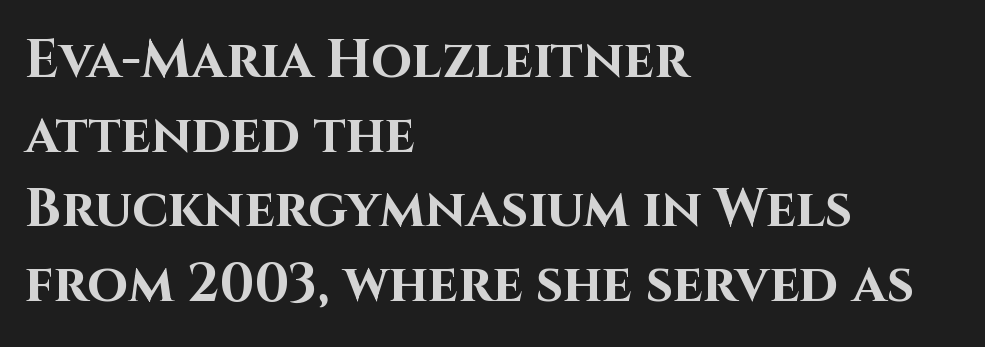
{"serif": "no", "italic": "no", "bold": "yes", "weight": "bold", "width": "normal", "stroke_contrast": "high", "x_height": "large", "monospaced": "no", "underline": "no", "align": "left", "line_spacing": "normal", "line_spacing_ratio": 1.41, "letter_spacing": "normal", "letter_spacing_em": 0.0, "glyph_px": 53}
